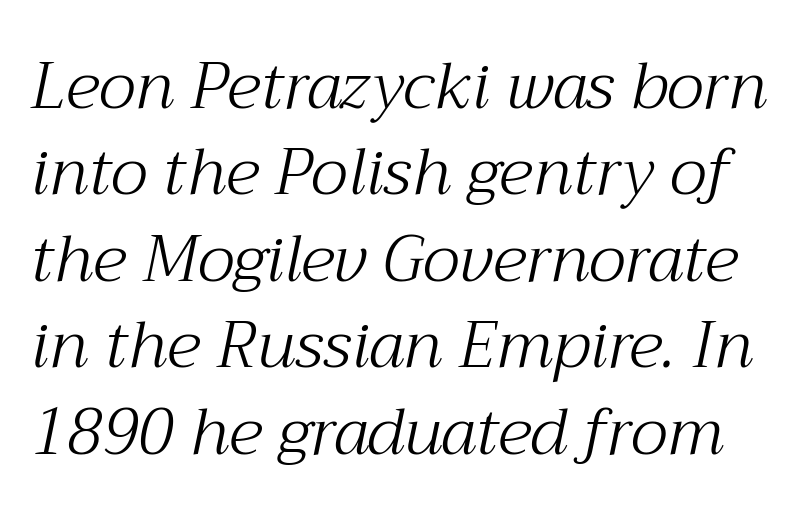
{"serif": "yes", "italic": "yes", "lean": "right", "slant_degrees": 12, "bold": "no", "weight": "light", "width": "normal", "stroke_contrast": "medium", "x_height": "medium", "monospaced": "no", "underline": "no", "line_spacing": "normal", "line_spacing_ratio": 1.33, "letter_spacing": "normal", "letter_spacing_em": 0.0, "glyph_px": 65}
